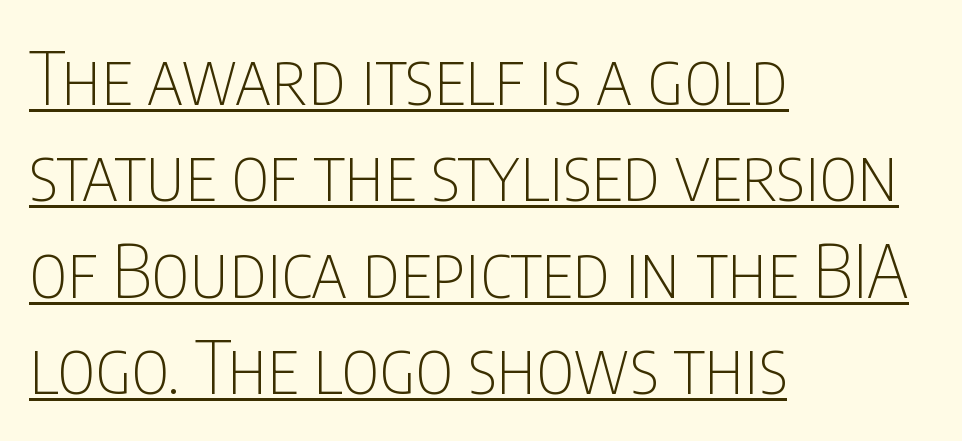
Spacing verdict: proportional, widths tailored to each character. The tracking reads as untouched default to a designer's eye. The glyphs are accompanied by a horizontal stroke just below them. When letters stand straight like this, we call the style roman or upright. Regarding leading, the lines here are spaced in the standard way. The font is comparable to plain body text, perhaps lighter.
